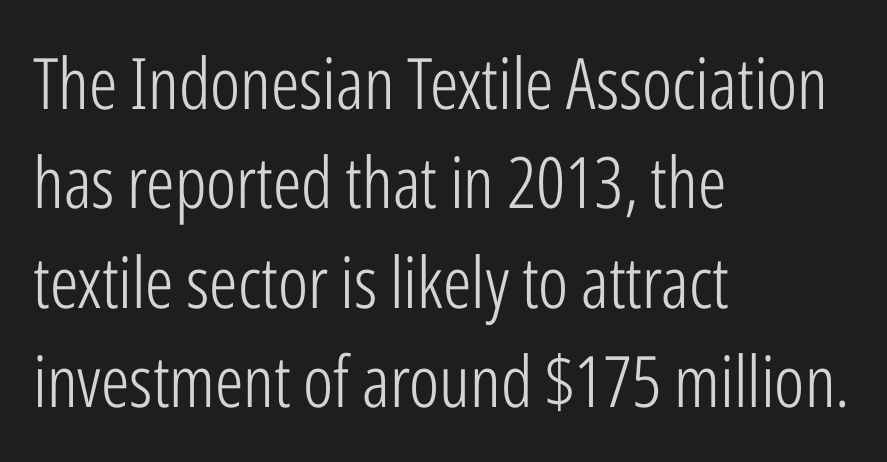
The image shows 71 px light, condensed sans-serif type, upright; set left-aligned, normal line spacing (1.4x), normal letter spacing, not underlined; low stroke contrast and a medium x-height.
